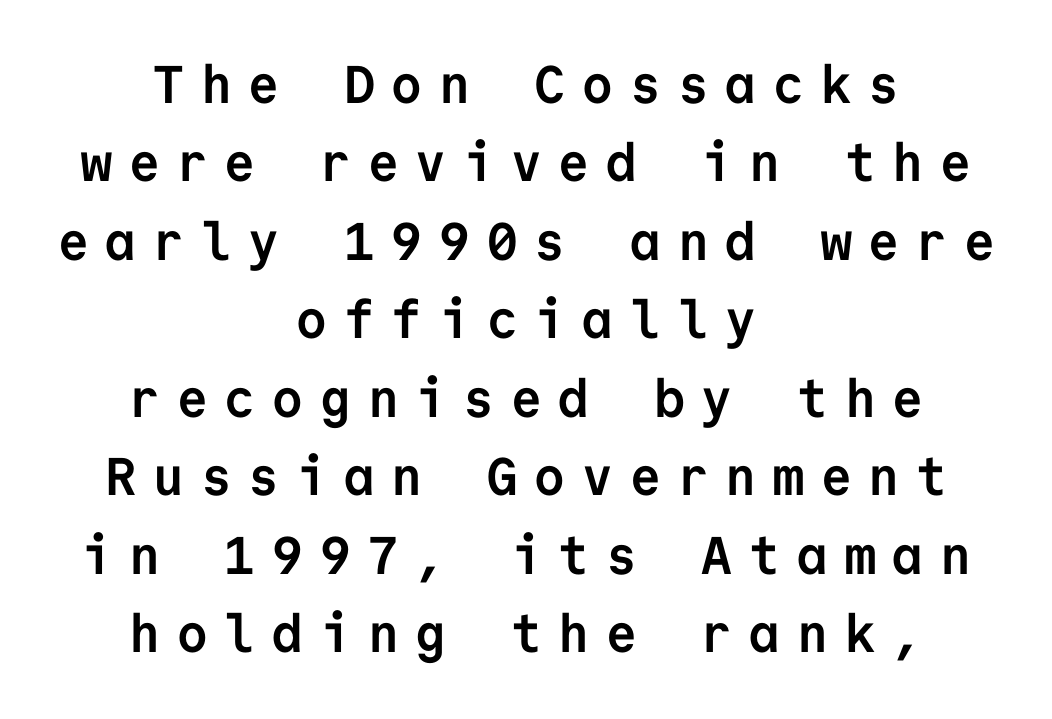
{"serif": "no", "italic": "no", "bold": "yes", "weight": "semibold", "width": "normal", "stroke_contrast": "low", "x_height": "medium", "monospaced": "yes", "underline": "no", "align": "center", "line_spacing": "normal", "line_spacing_ratio": 1.48, "letter_spacing": "wide", "letter_spacing_em": 0.32, "glyph_px": 53}
